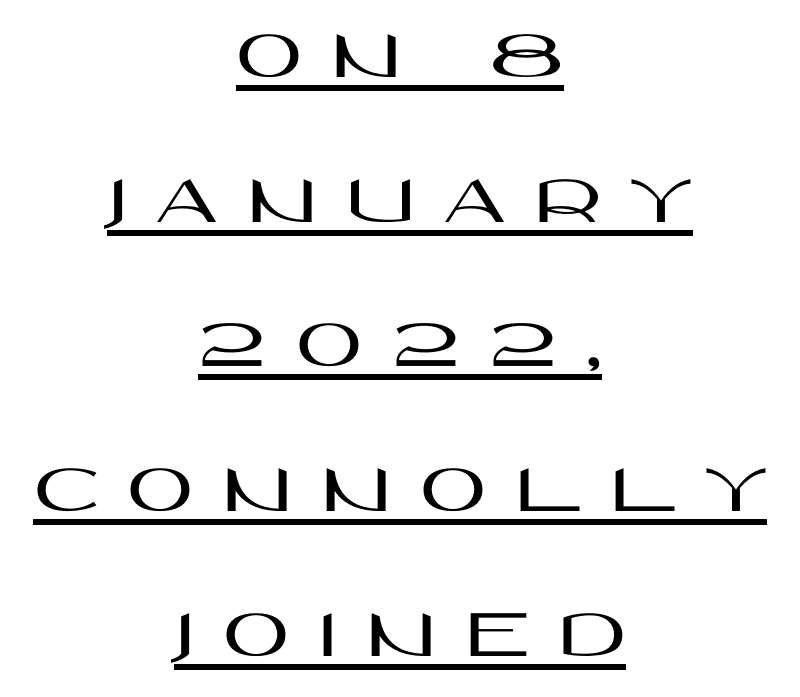
Each letter keeps its own natural width here, so spacing adapts to shape. These lines stack symmetrically, like a column narrowing and widening about its center. Posture: straight, roman, zero tilt. What decoration does the sample have? An underline. These lines have a slow, spaced-out rhythm from letter to letter. Unlike a traditional serif, this face leaves its strokes unadorned.
